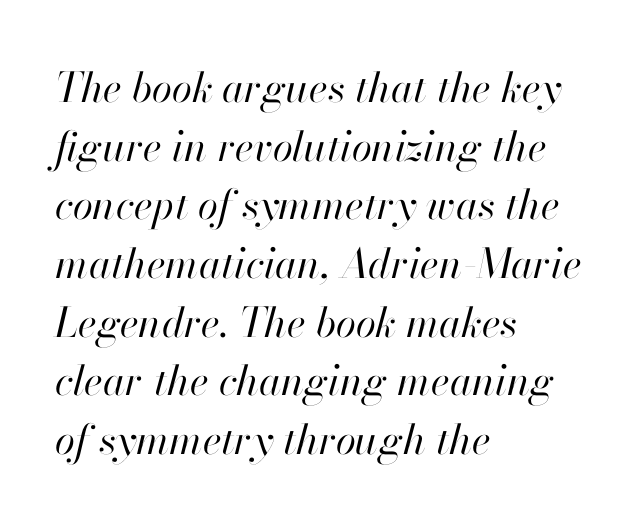
Q: Is the text bold? A: No.
Q: Is the text italic (slanted)? A: Yes, it leans right by about 13 degrees.
Q: Is the text underlined? A: No.
Q: How is the paragraph aligned? A: Left-aligned.
Q: Is the spacing between letters normal or unusually wide? A: Normal.
Q: Is the spacing between lines tight, normal or loose? A: Normal.
Q: Width (condensed, normal, or wide)? A: Normal.
Q: Stroke contrast? A: High.
Q: x-height? A: Small.
Q: Monospaced? A: No.
